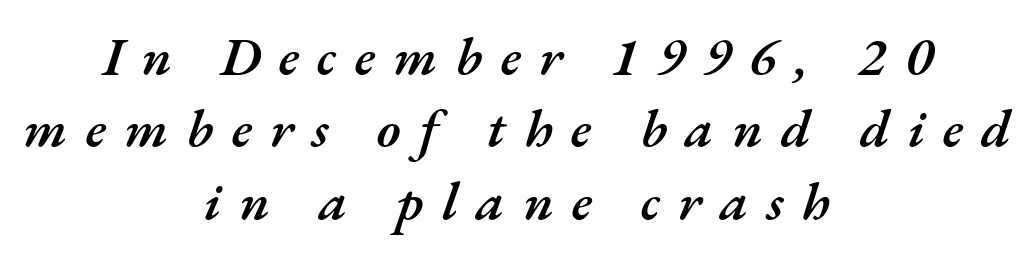
A somewhat darkened texture: the type is semibold rather than bold. The letterforms stand isolated, each surrounded by extra space. The letters advance in unequal steps, a hallmark of proportional type. Underline: absent. In terms of leading, this rendering sits right in the middle.
